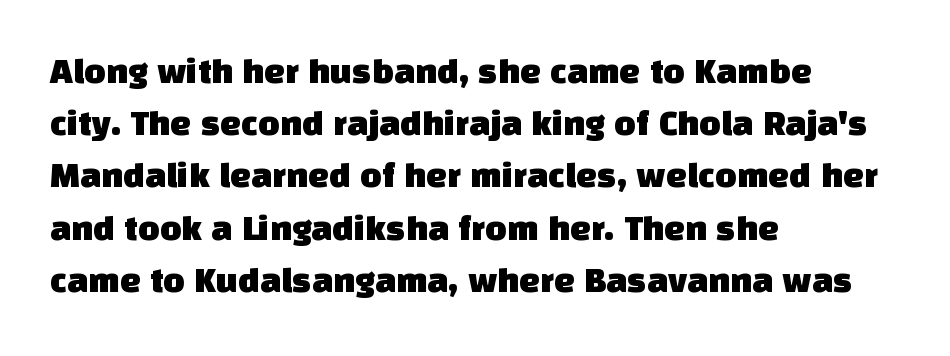
{"serif": "no", "width": "normal", "stroke_contrast": "low", "x_height": "large", "monospaced": "no", "underline": "no", "align": "left", "line_spacing": "normal", "line_spacing_ratio": 1.41, "letter_spacing": "normal", "letter_spacing_em": 0.0, "glyph_px": 37}
